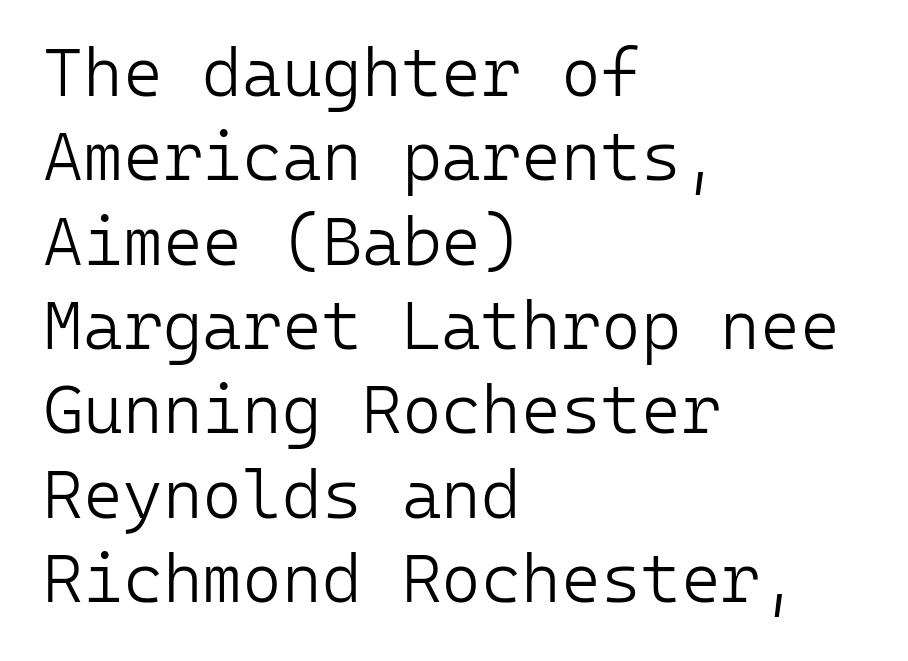
{"serif": "no", "italic": "no", "bold": "no", "weight": "light", "width": "normal", "stroke_contrast": "low", "x_height": "medium", "monospaced": "yes", "underline": "no", "align": "left", "line_spacing_ratio": 1.24, "letter_spacing": "normal", "letter_spacing_em": 0.0, "glyph_px": 68}
